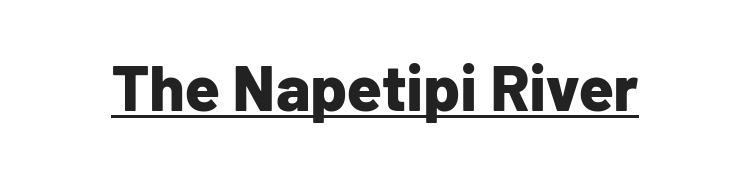
Look at the tracking — it's just the regular setting, nothing added. Underlining? Definitely there. Observe the absence of serifs on each vertical stroke in this sample. Vertical strokes here are truly vertical.
